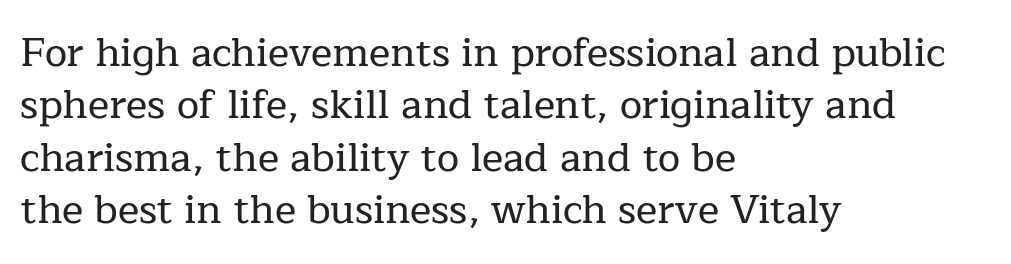
{"serif": "yes", "italic": "no", "width": "normal", "stroke_contrast": "low", "x_height": "medium", "monospaced": "no", "underline": "no", "align": "left", "line_spacing": "normal", "line_spacing_ratio": 1.31, "letter_spacing": "normal", "letter_spacing_em": 0.0, "glyph_px": 40}
